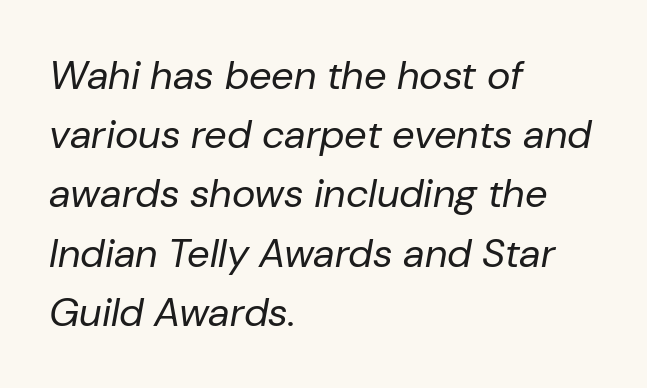
Q: Is the text bold? A: No.
Q: Is the text italic (slanted)? A: Yes, it leans right by about 10 degrees.
Q: Is the text underlined? A: No.
Q: How is the paragraph aligned? A: Left-aligned.
Q: Is the spacing between letters normal or unusually wide? A: Normal.
Q: Is the spacing between lines tight, normal or loose? A: Normal.
Q: Width (condensed, normal, or wide)? A: Normal.
Q: Stroke contrast? A: Low.
Q: x-height? A: Medium.
Q: Monospaced? A: No.
